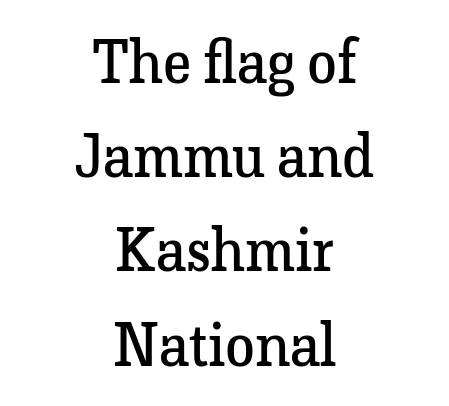
The typesetting does not lean heavy: it is not bold. Each letter's strokes conclude with small projecting serifs. Looks like regular typesetting: each glyph gets only the width it needs. Both edges are ragged and mirror each other, which tells us the setting is centered.
